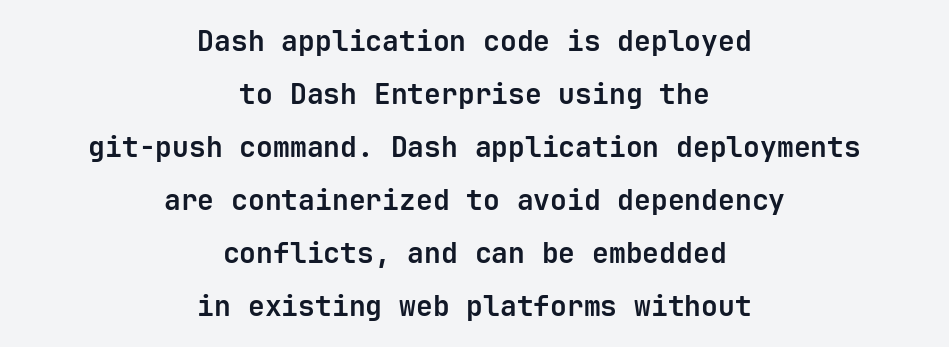
{"serif": "no", "italic": "no", "bold": "yes", "weight": "bold", "width": "normal", "stroke_contrast": "low", "x_height": "medium", "monospaced": "yes", "underline": "no", "align": "center", "line_spacing_ratio": 1.89, "letter_spacing": "normal", "letter_spacing_em": 0.0, "glyph_px": 28}
